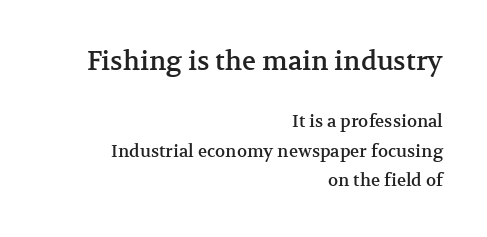
{"italic": "no", "underline": "no", "align": "right", "line_spacing_ratio": 1.74, "letter_spacing": "normal", "letter_spacing_em": 0.0, "larger_block": "first", "size_ratio": 1.53, "glyph_px": 26}
